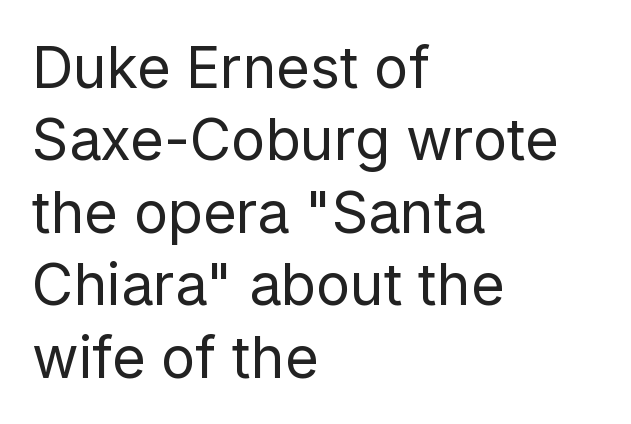
Rendered with straight, roman letterforms. The paragraph has a hard left edge and a soft right edge. No heavy texture on the line: the type isn't bold. Letter spacing: default.
